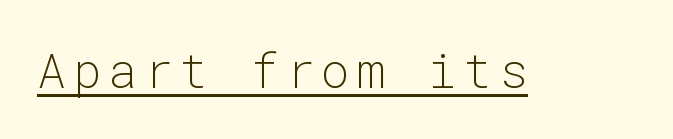
{"serif": "no", "italic": "no", "bold": "no", "weight": "light", "width": "normal", "stroke_contrast": "low", "x_height": "medium", "monospaced": "yes", "underline": "yes", "glyph_px": 48}
